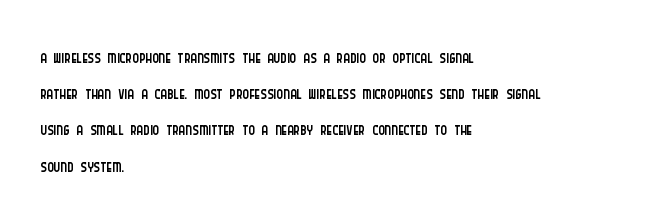
{"italic": "no", "bold": "no", "underline": "no", "align": "left", "line_spacing": "normal", "line_spacing_ratio": 1.45, "letter_spacing": "normal", "letter_spacing_em": 0.0, "glyph_px": 25}
